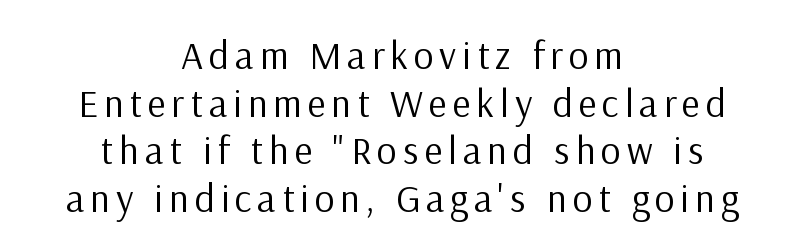
Only glyphs here, with clear space below each row. This sample uses a sans-serif face. A quiet, ordinary-to-light weight characterises the typeface. The lettering stays uniformly vertical, giving the passage a roman look. Does the copy run flush right? No — it is centered line by line.
